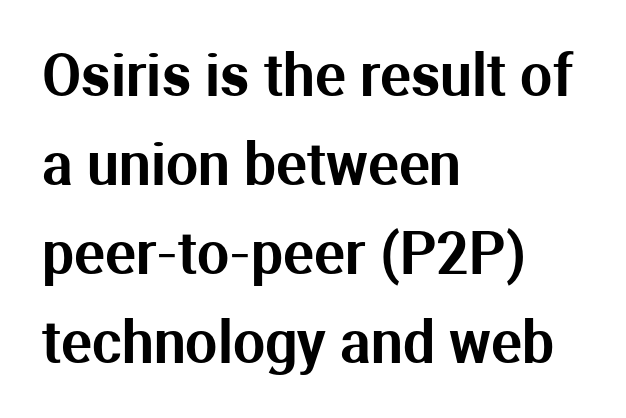
The image shows 57 px sans-serif type, upright; set left-aligned, normal line spacing (1.56x), normal letter spacing, not underlined; medium stroke contrast and a medium x-height.
